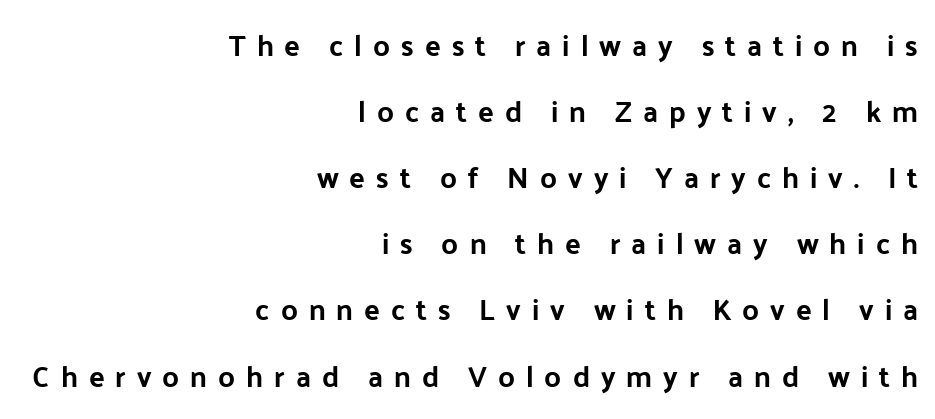
The face used here is rendered with a markedly widened letterfit. Words float on clear page, feet unadorned. When letters stand straight like this, we call the style roman or upright. Line ends are locked; line starts wander. Nothing sits at the stroke ends, so this counts as sans-serif. Each letter keeps its own natural width here, so spacing adapts to shape.
